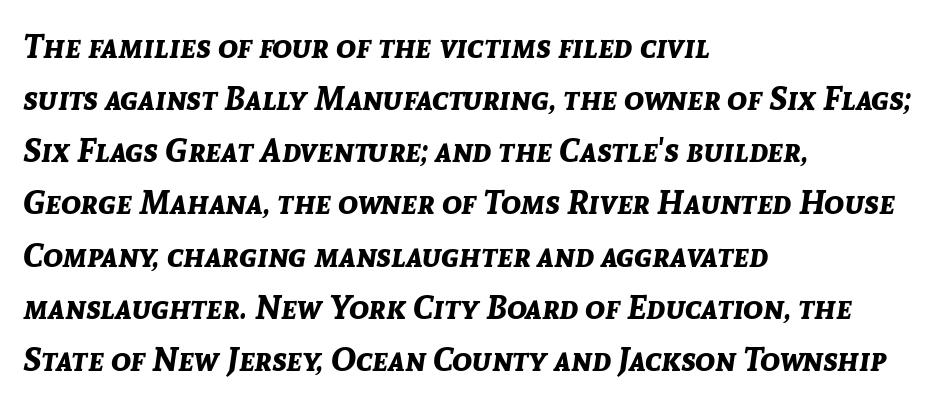
Q: Is the text bold? A: Yes.
Q: Is the text italic (slanted)? A: Yes, it leans right by about 8 degrees.
Q: Is the text underlined? A: No.
Q: How is the paragraph aligned? A: Left-aligned.
Q: Is the spacing between letters normal or unusually wide? A: Normal.
Q: Is the spacing between lines tight, normal or loose? A: Normal.
Q: Width (condensed, normal, or wide)? A: Normal.
Q: Stroke contrast? A: Low.
Q: x-height? A: Medium.
Q: Monospaced? A: No.
